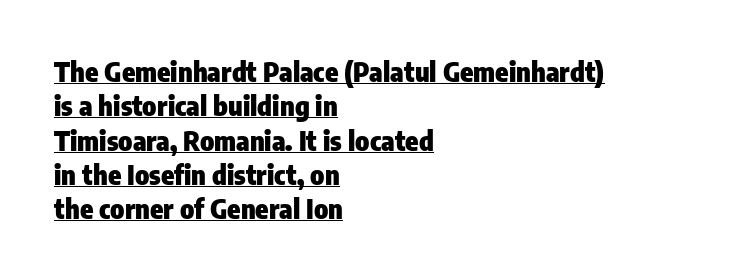
The image shows 27 px bold type, upright; set left-aligned, normal line spacing (1.27x), normal letter spacing, underlined.
